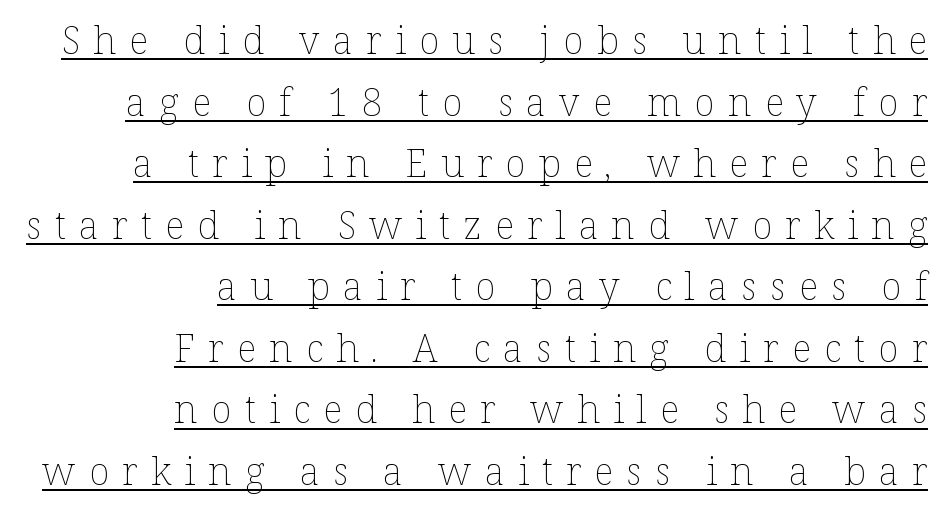
The rendering inserts visible extra space after every character. Underline: present. A typesetter would call this leading conventional body-copy spacing. This sample has the flowing, uneven cadence of proportional lettering.
